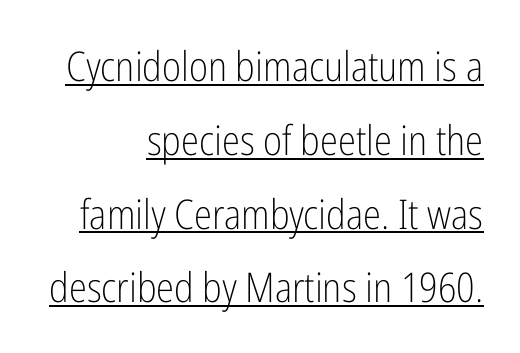
The lettering holds an erect, upright posture throughout. In terms of letterspacing, this is plain default setting. Note the varied advance widths — an 'i' is clearly narrower than an 'm'. This sample uses a sans-serif face. What decoration does the sample have? An underline. A flush-right, rag-left setting is used for this passage.
